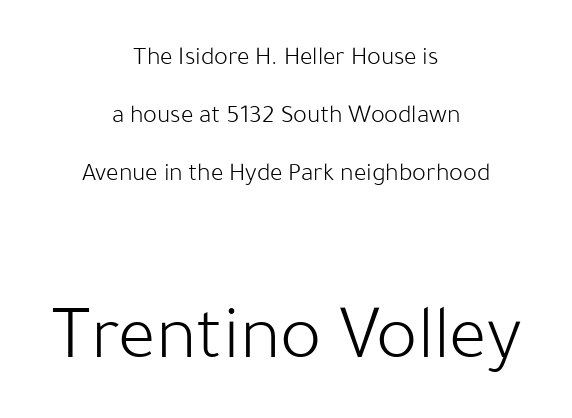
Serifs: no, the terminals of the letterforms are clean. The block of text is sparse from top to bottom, with ample space between rows. The rendering enlarges the type as you move from the upper chunk to the lower. Each line is balanced around a shared central axis. Note the varied advance widths — an 'i' is clearly narrower than an 'm'. No italicization has been applied; the sample stays upright.
